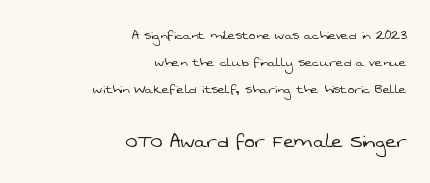
Q: Is the text bold? A: No.
Q: Is the text underlined? A: No.
Q: How is the paragraph aligned? A: Right-aligned.
Q: Is the spacing between letters normal or unusually wide? A: Normal.
Q: Is the spacing between lines tight, normal or loose? A: Normal.
Q: Which block of text is set in a larger size, the first (top) or the second (bottom)? A: The second (bottom) one.
